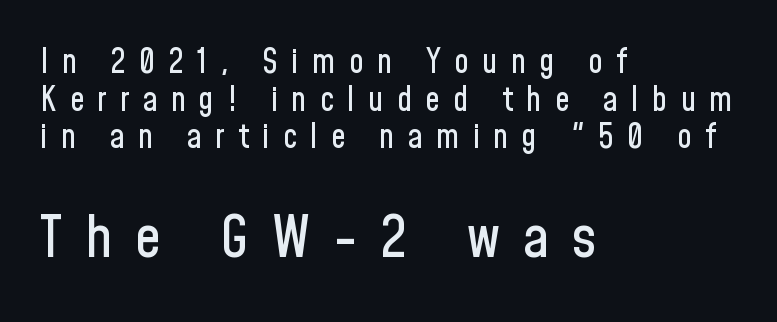
Q: Is the text italic (slanted)? A: No, it is upright.
Q: Is the typeface a serif or a sans-serif typeface? A: Sans-serif.
Q: Is the text underlined? A: No.
Q: How is the paragraph aligned? A: Left-aligned.
Q: Is the spacing between letters normal or unusually wide? A: Unusually wide.
Q: Is the spacing between lines tight, normal or loose? A: Tight.
Q: Which block of text is set in a larger size, the first (top) or the second (bottom)? A: The second (bottom) one.
Q: Width (condensed, normal, or wide)? A: Condensed.
Q: Stroke contrast? A: Low.
Q: x-height? A: Medium.
Q: Monospaced? A: No.
